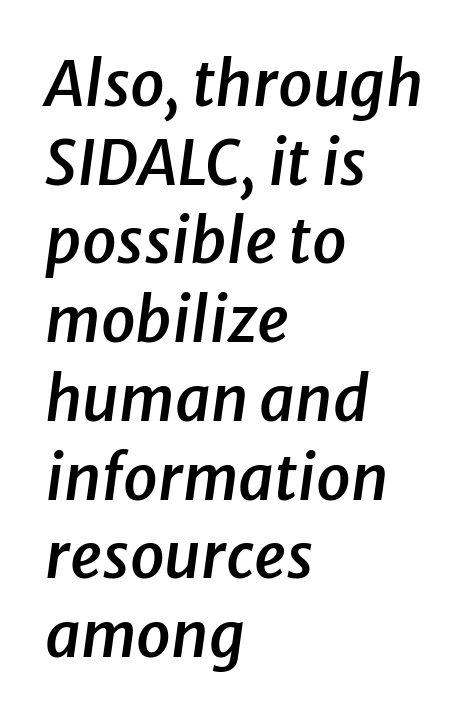
The image shows 62 px semibold type, italic (leaning right); set left-aligned, normal line spacing (1.27x), normal letter spacing, not underlined; low stroke contrast and a medium x-height.
